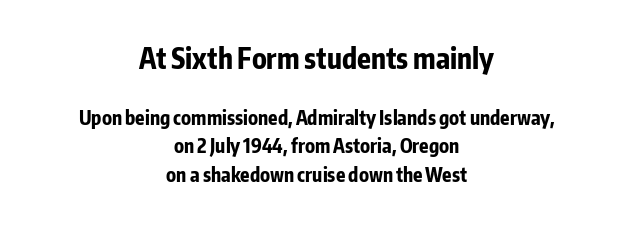
Letter spacing: default. Is this a sans? Yes — the strokes have no serifs. Every character sits straight up, as roman type does. The specimen omits any rule beneath the text block's lines. Caption: bold face, heavy strokes.
